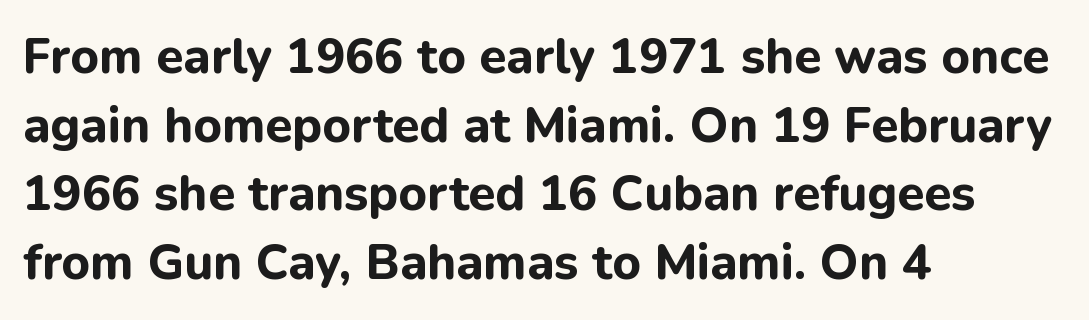
Q: Is the text bold? A: Yes.
Q: Is the text italic (slanted)? A: No, it is upright.
Q: Is the typeface a serif or a sans-serif typeface? A: Sans-serif.
Q: Is the text underlined? A: No.
Q: How is the paragraph aligned? A: Left-aligned.
Q: Is the spacing between letters normal or unusually wide? A: Normal.
Q: Is the spacing between lines tight, normal or loose? A: Normal.
Q: Width (condensed, normal, or wide)? A: Normal.
Q: Stroke contrast? A: Low.
Q: x-height? A: Medium.
Q: Monospaced? A: No.
